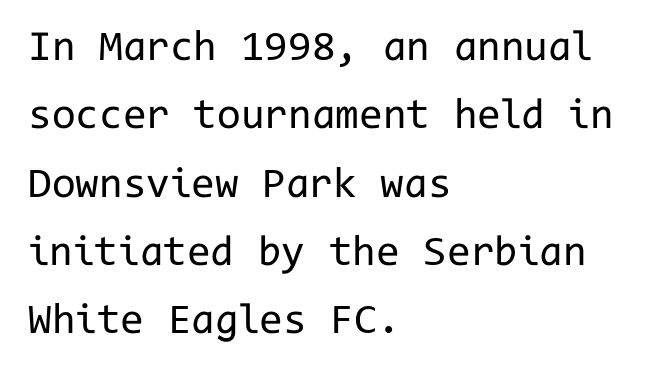
The image shows 43 px regular-weight sans-serif type, upright, monospaced; set left-aligned, normal line spacing (1.59x), normal letter spacing, not underlined; low stroke contrast and a medium x-height.
